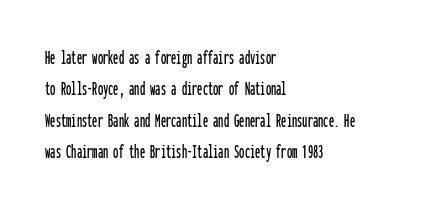
The image shows 21 px text type, upright; set left-aligned, normal line spacing (1.49x), normal letter spacing, not underlined.
